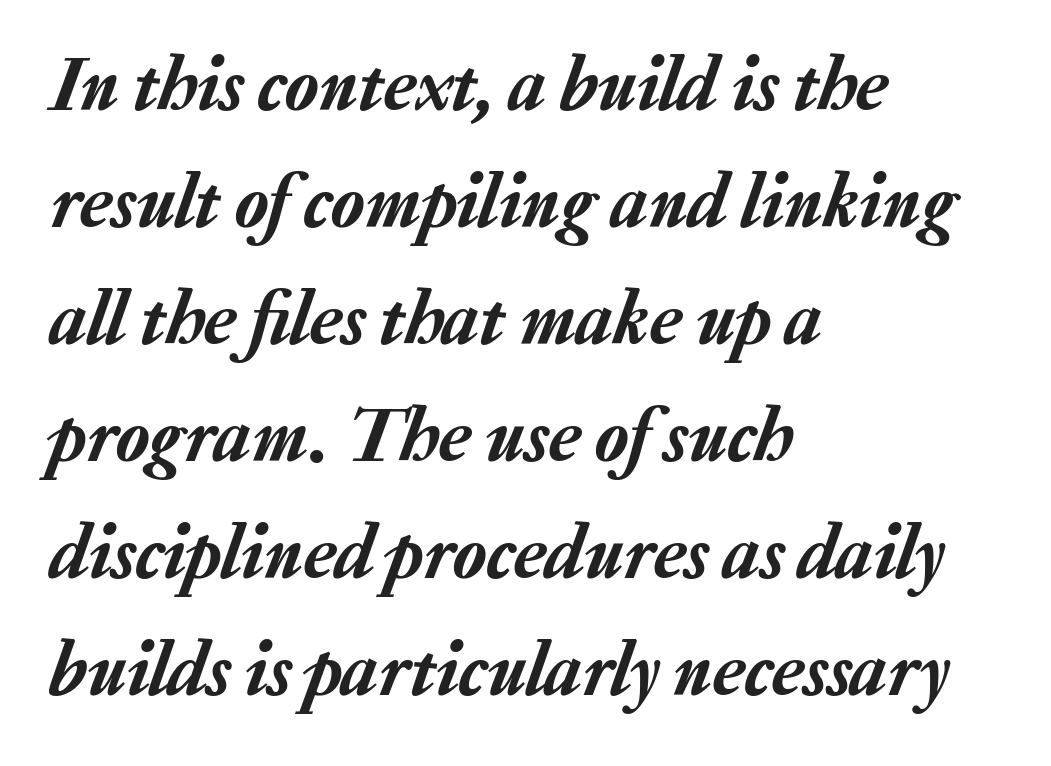
The image shows 77 px text type, italic (leaning right); set left-aligned, normal line spacing (1.52x), normal letter spacing, not underlined; low stroke contrast and a medium x-height.
